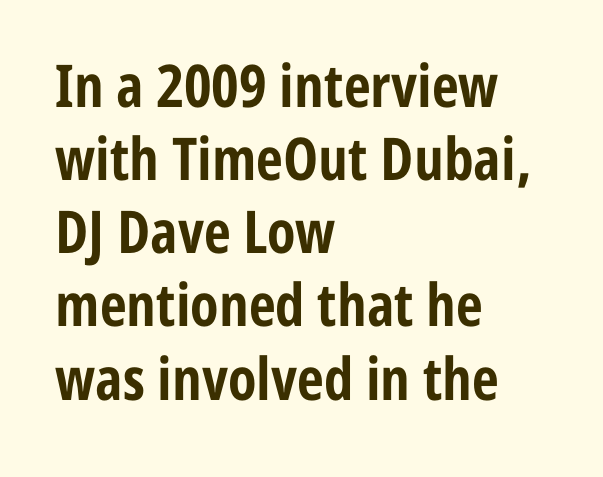
Q: Is the text bold? A: Yes.
Q: Is the text italic (slanted)? A: No, it is upright.
Q: Is the typeface a serif or a sans-serif typeface? A: Sans-serif.
Q: Is the text underlined? A: No.
Q: How is the paragraph aligned? A: Left-aligned.
Q: Is the spacing between letters normal or unusually wide? A: Normal.
Q: Width (condensed, normal, or wide)? A: Condensed.
Q: Stroke contrast? A: Low.
Q: x-height? A: Medium.
Q: Monospaced? A: No.
